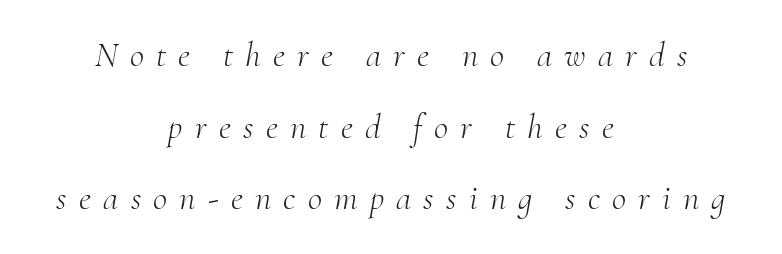
Q: Is the text bold? A: No.
Q: Is the text italic (slanted)? A: Yes, it leans right by about 10 degrees.
Q: Is the typeface a serif or a sans-serif typeface? A: Serif.
Q: Is the text underlined? A: No.
Q: How is the paragraph aligned? A: Centered.
Q: Is the spacing between letters normal or unusually wide? A: Unusually wide.
Q: Is the spacing between lines tight, normal or loose? A: Loose.
Q: Width (condensed, normal, or wide)? A: Normal.
Q: Stroke contrast? A: Medium.
Q: x-height? A: Small.
Q: Monospaced? A: No.
